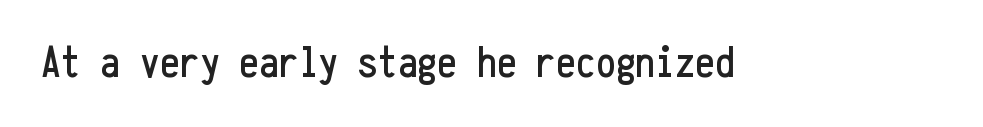
Each letter, wide or thin by design, is forced into the same width here. The letters stand straight up with perfectly vertical stems. Letter spacing: default. The string is rendered with underlining switched off. The characters display no serif detailing; their extremities are plain.
